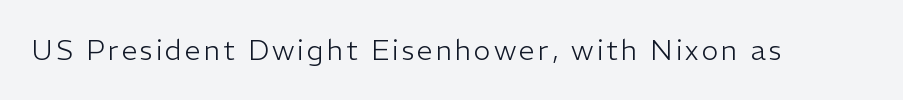
{"serif": "no", "italic": "no", "bold": "no", "weight": "light", "width": "normal", "stroke_contrast": "low", "x_height": "medium", "monospaced": "no", "underline": "no", "glyph_px": 28}
